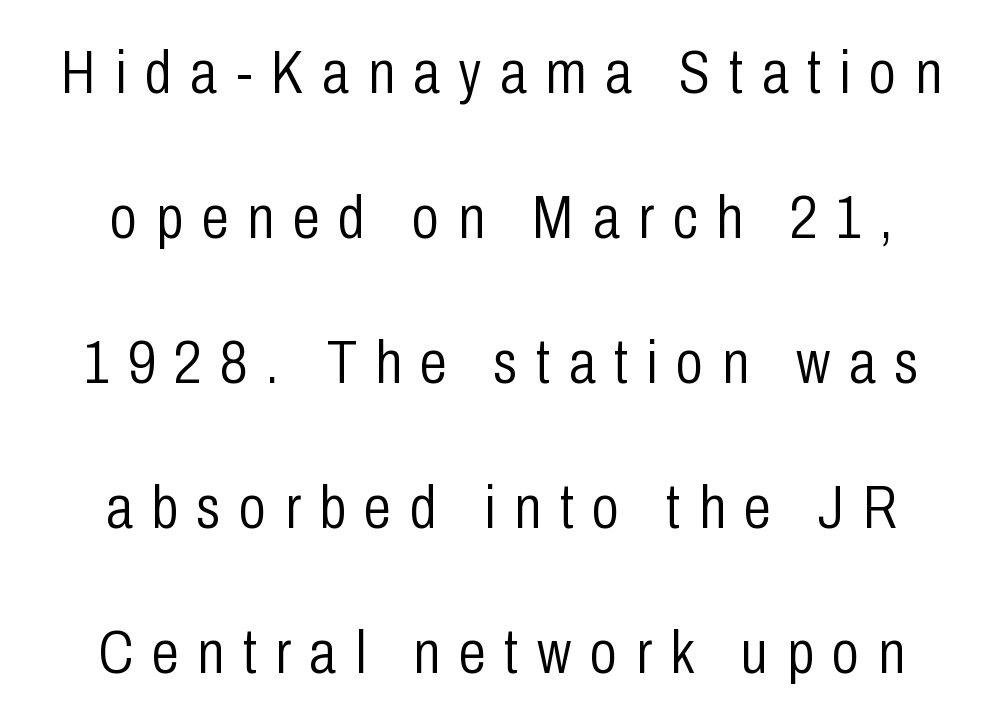
Q: Is the text bold? A: No.
Q: Is the text italic (slanted)? A: No, it is upright.
Q: Is the typeface a serif or a sans-serif typeface? A: Sans-serif.
Q: Is the text underlined? A: No.
Q: Is the spacing between letters normal or unusually wide? A: Unusually wide.
Q: Is the spacing between lines tight, normal or loose? A: Loose.
Q: Width (condensed, normal, or wide)? A: Condensed.
Q: Stroke contrast? A: Low.
Q: x-height? A: Medium.
Q: Monospaced? A: No.
